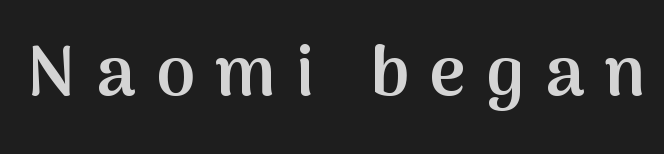
The passage shown is semibold, sitting just below true bold. A clean baseline with only descenders dipping below it. The lettering stays uniformly vertical, giving the passage a roman look. Think of a printed novel: that variable character pitch is what you see here. The face used here is a sans, in the tradition of grotesques and geometrics. Observe the wide spacing: letters keep a clear distance from each other.
